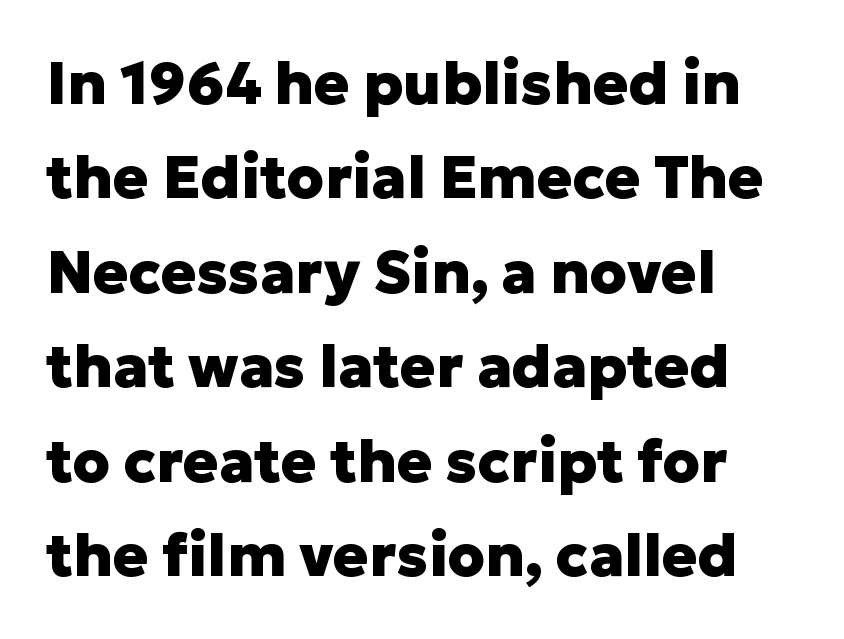
Nothing sits at the stroke ends, so this counts as sans-serif. The rendering uses natural spacing where letterforms have individual widths. The rendering uses a moderate line-height, typical for paragraphs. This is the regular roman posture of the typeface. Decoration check: the copy has no underline. Stroke thickness is high; the sample reads as a true bold.
